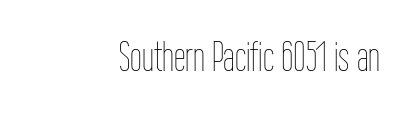
Is this a fixed-width face? No — the glyphs have proportional, varying widths. Observe the ordinary spacing: letters are neighbours, not strangers. Quick note: not italic, upright. Summary of weight: not heavy and not bold.
